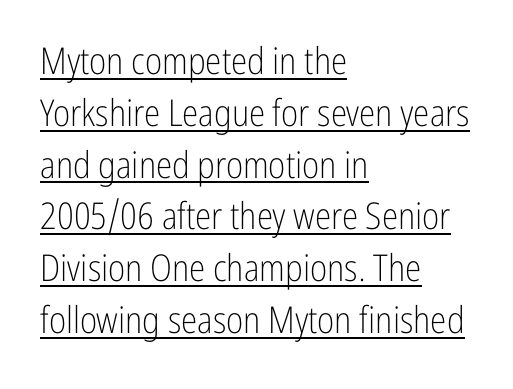
{"serif": "no", "italic": "no", "bold": "no", "weight": "light", "width": "condensed", "stroke_contrast": "low", "x_height": "medium", "monospaced": "no", "underline": "yes", "align": "left", "line_spacing": "normal", "line_spacing_ratio": 1.4, "letter_spacing": "normal", "letter_spacing_em": 0.0, "glyph_px": 37}
